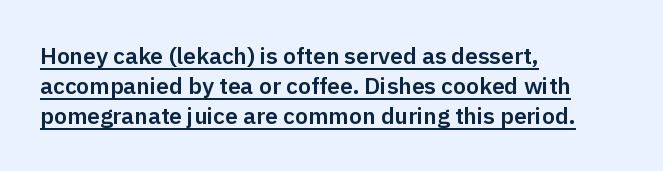
The image shows 23 px text type, upright; set left-aligned, normal line spacing (1.3x), normal letter spacing, underlined.
